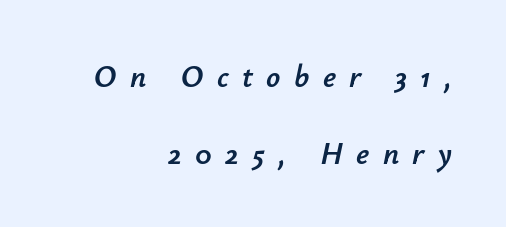
The image shows 31 px text type, italic (leaning right); set right-aligned, loose line spacing (2.47x), unusually wide letter spacing (+0.43 em), not underlined; low stroke contrast and a small x-height.
